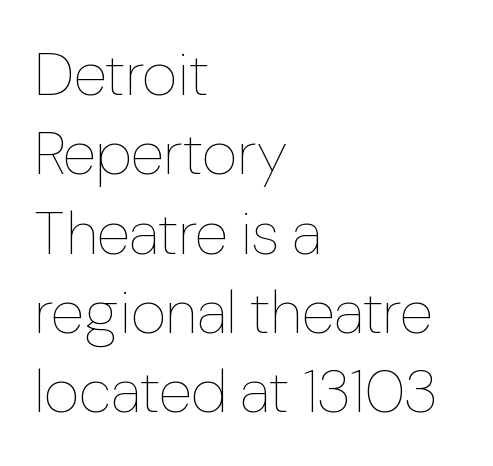
Q: Is the text bold? A: No.
Q: Is the text italic (slanted)? A: No, it is upright.
Q: Is the text underlined? A: No.
Q: How is the paragraph aligned? A: Left-aligned.
Q: Is the spacing between letters normal or unusually wide? A: Normal.
Q: Is the spacing between lines tight, normal or loose? A: Normal.
Q: Width (condensed, normal, or wide)? A: Normal.
Q: Stroke contrast? A: Low.
Q: x-height? A: Medium.
Q: Monospaced? A: No.
